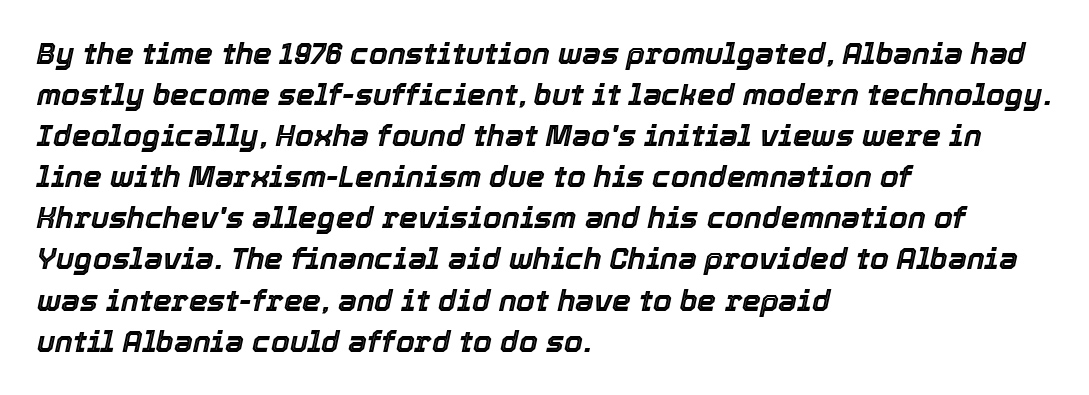
{"italic": "yes", "lean": "right", "slant_degrees": 12, "width": "normal", "x_height": "medium", "monospaced": "no", "underline": "no", "align": "left", "line_spacing": "normal", "line_spacing_ratio": 1.37, "letter_spacing": "normal", "letter_spacing_em": 0.0, "glyph_px": 30}
